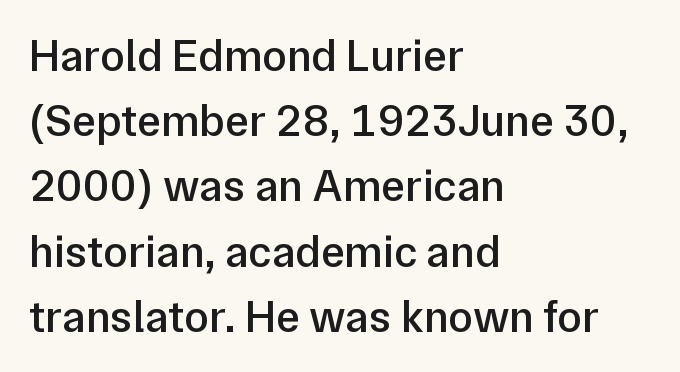
{"serif": "no", "italic": "no", "bold": "semi", "weight": "semibold", "width": "normal", "stroke_contrast": "low", "x_height": "medium", "monospaced": "no", "underline": "no", "align": "left", "line_spacing": "normal", "line_spacing_ratio": 1.45, "letter_spacing": "normal", "letter_spacing_em": 0.0, "glyph_px": 45}
